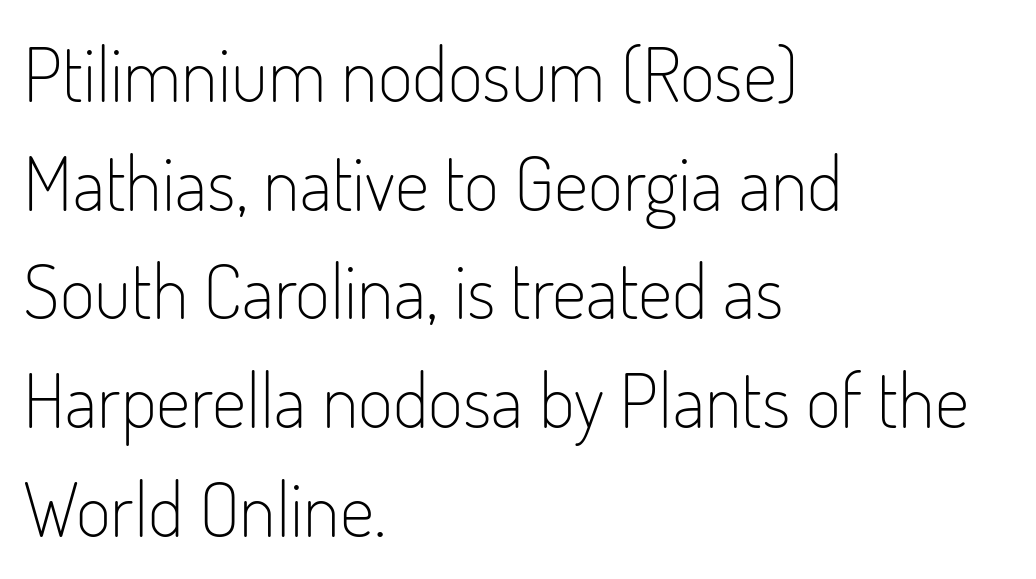
The image shows 76 px light, condensed sans-serif type, upright; set left-aligned, normal line spacing (1.43x), normal letter spacing, not underlined; low stroke contrast and a small x-height.
